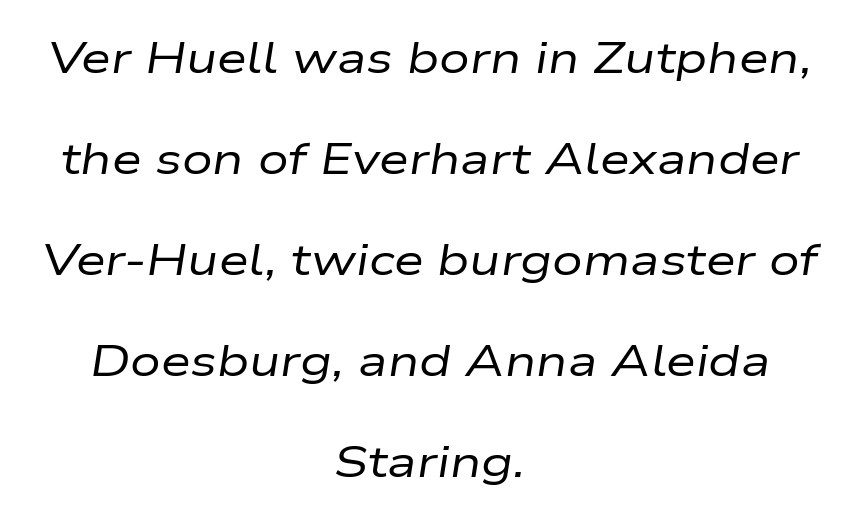
The image shows 43 px regular-weight, wide type, italic (leaning right); set centered, loose line spacing (2.35x), normal letter spacing, not underlined; low stroke contrast and a medium x-height.
